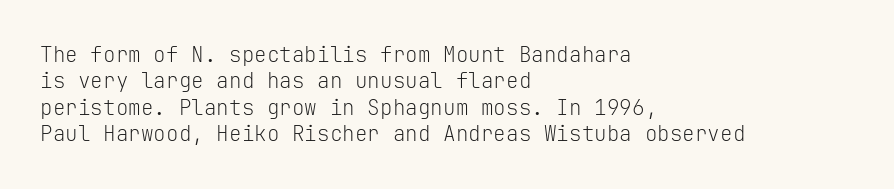
Q: Is the text bold? A: No.
Q: Is the text italic (slanted)? A: No, it is upright.
Q: Is the text underlined? A: No.
Q: How is the paragraph aligned? A: Left-aligned.
Q: Is the spacing between letters normal or unusually wide? A: Normal.
Q: Is the spacing between lines tight, normal or loose? A: Normal.
